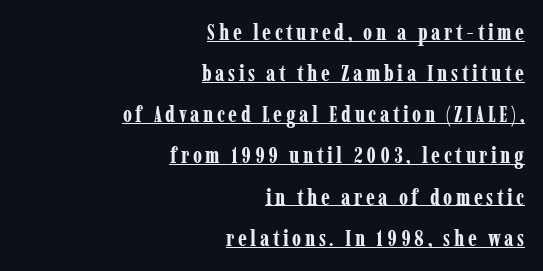
The image shows 22 px bold type, upright; set right-aligned, line spacing 1.87x, underlined.
